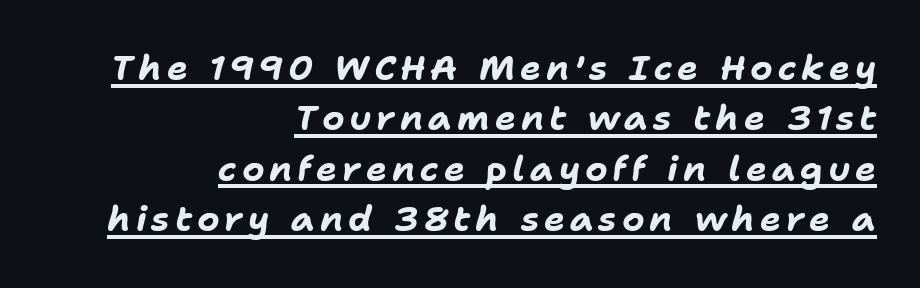
These lines were composed using italics. Stroke thickness is high; the sample reads as a true bold. Does the leading feel generous? No, just average. Every row of glyphs terminates at an identical x-position on the right. Proportional: the letters do not fall into vertical columns.
